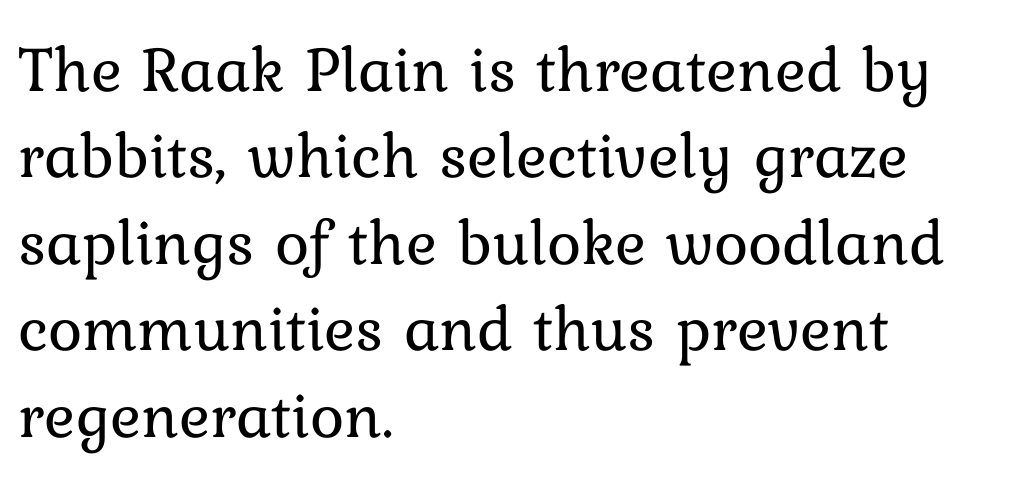
{"italic": "no", "bold": "no", "weight": "regular", "width": "normal", "stroke_contrast": "low", "x_height": "medium", "monospaced": "no", "underline": "no", "align": "left", "line_spacing": "normal", "line_spacing_ratio": 1.33, "letter_spacing": "normal", "letter_spacing_em": 0.0, "glyph_px": 65}
